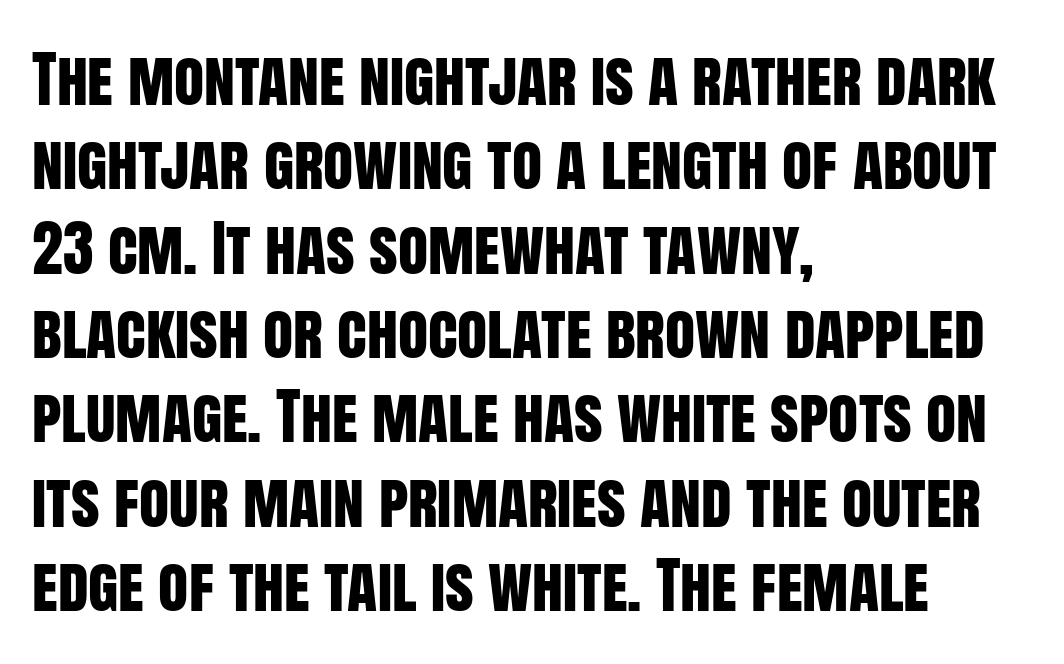
The image shows 62 px condensed sans-serif type, upright; set left-aligned, normal line spacing (1.36x), normal letter spacing, not underlined; low stroke contrast and a large x-height.
